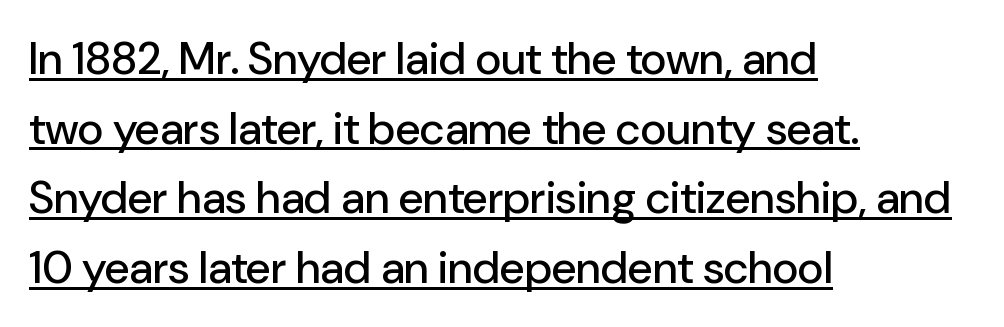
{"serif": "no", "italic": "no", "width": "normal", "stroke_contrast": "low", "x_height": "medium", "monospaced": "no", "underline": "yes", "align": "left", "line_spacing": "normal", "line_spacing_ratio": 1.55, "letter_spacing": "normal", "letter_spacing_em": 0.0, "glyph_px": 45}
